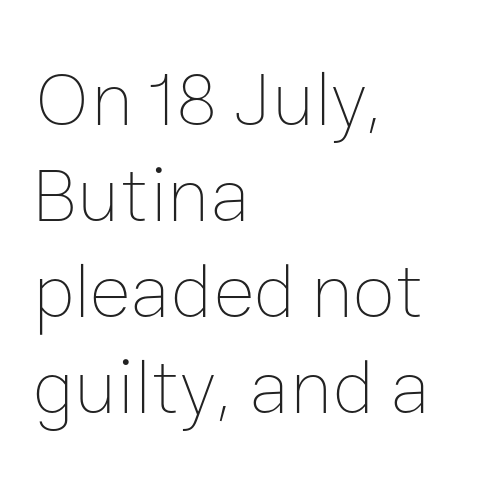
A typesetter would call this zero additional tracking. Each line starts at the same left margin while the right side varies. This sample has the flowing, uneven cadence of proportional lettering. The area under the type is left untouched. The face looks like a standard text weight, possibly lighter.
